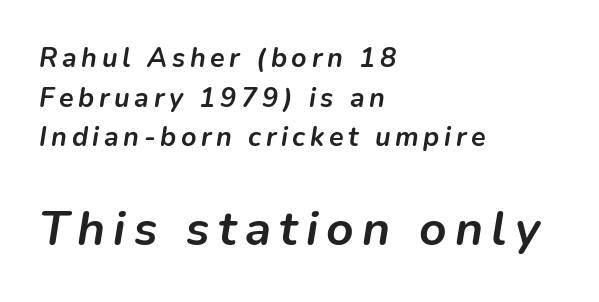
The image shows 48 px semibold type, italic (leaning right); set left-aligned, normal line spacing (1.47x), not underlined; the second (bottom) block is 1.78x larger; low stroke contrast and a medium x-height.
